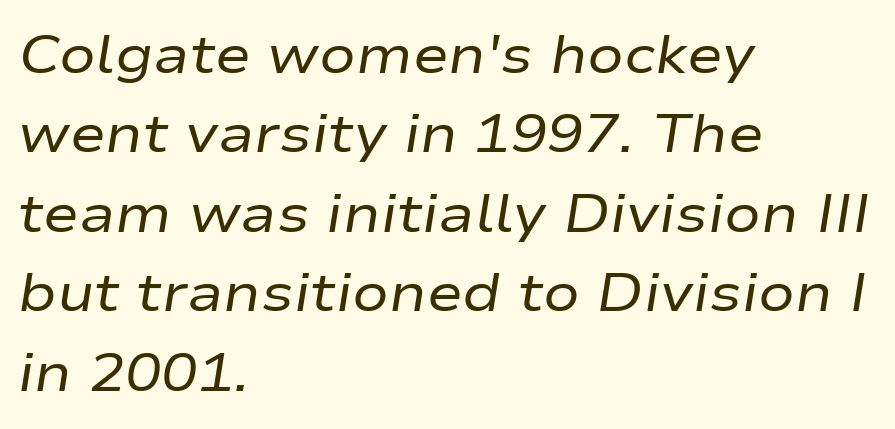
{"italic": "yes", "lean": "right", "slant_degrees": 9, "bold": "no", "weight": "regular", "width": "wide", "stroke_contrast": "low", "x_height": "medium", "monospaced": "no", "underline": "no", "align": "left", "line_spacing": "normal", "line_spacing_ratio": 1.47, "letter_spacing": "normal", "letter_spacing_em": 0.0, "glyph_px": 54}
